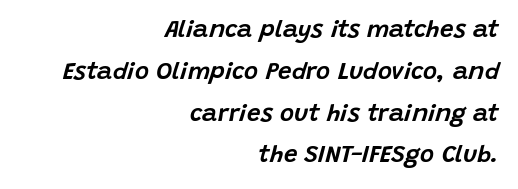
This rendering uses right alignment, leaving the left contour irregular. The passage shown leans; its letterforms are oblique. The gap between lines stays unmarked. Spacing between characters is what you'd get straight out of the box.
